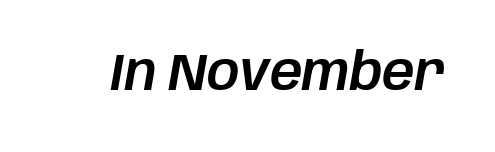
The image shows 51 px text type, italic (leaning right); set normal letter spacing, not underlined; low stroke contrast and a large x-height.
